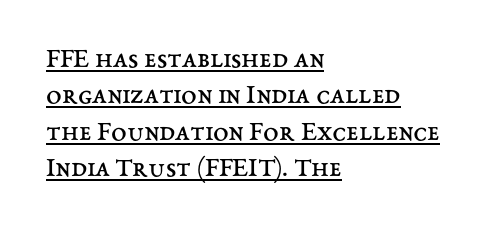
Q: Is the text bold? A: No.
Q: Is the text italic (slanted)? A: No, it is upright.
Q: Is the text underlined? A: Yes.
Q: How is the paragraph aligned? A: Left-aligned.
Q: Is the spacing between letters normal or unusually wide? A: Normal.
Q: Is the spacing between lines tight, normal or loose? A: Normal.
Q: Width (condensed, normal, or wide)? A: Normal.
Q: Stroke contrast? A: Medium.
Q: x-height? A: Medium.
Q: Monospaced? A: No.
